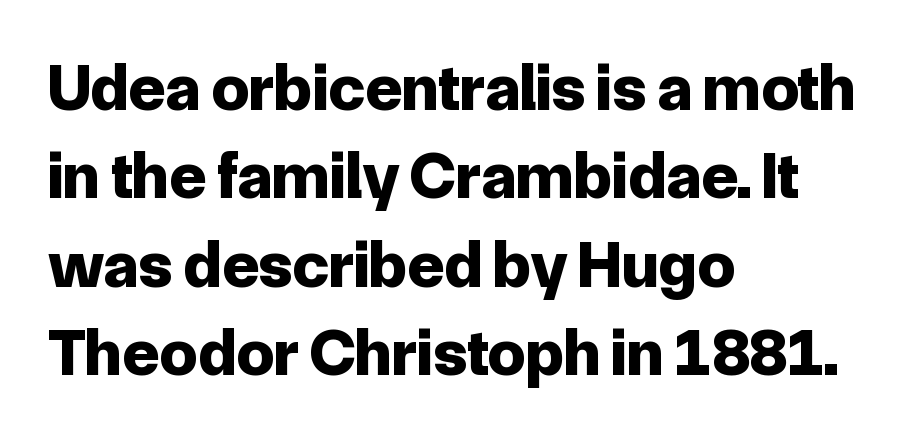
Q: Is the text bold? A: Yes.
Q: Is the text italic (slanted)? A: No, it is upright.
Q: Is the typeface a serif or a sans-serif typeface? A: Sans-serif.
Q: Is the text underlined? A: No.
Q: How is the paragraph aligned? A: Left-aligned.
Q: Is the spacing between letters normal or unusually wide? A: Normal.
Q: Is the spacing between lines tight, normal or loose? A: Normal.
Q: Width (condensed, normal, or wide)? A: Normal.
Q: Stroke contrast? A: Low.
Q: x-height? A: Medium.
Q: Monospaced? A: No.
